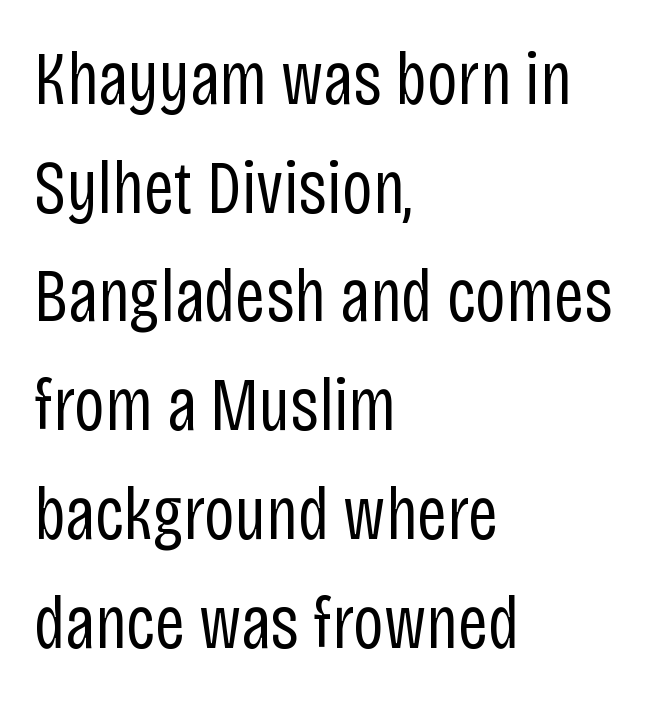
Q: Is the text bold? A: No.
Q: Is the text italic (slanted)? A: No, it is upright.
Q: Is the typeface a serif or a sans-serif typeface? A: Sans-serif.
Q: Is the text underlined? A: No.
Q: How is the paragraph aligned? A: Left-aligned.
Q: Is the spacing between letters normal or unusually wide? A: Normal.
Q: Is the spacing between lines tight, normal or loose? A: Normal.
Q: Width (condensed, normal, or wide)? A: Condensed.
Q: Stroke contrast? A: Low.
Q: x-height? A: Large.
Q: Monospaced? A: No.
